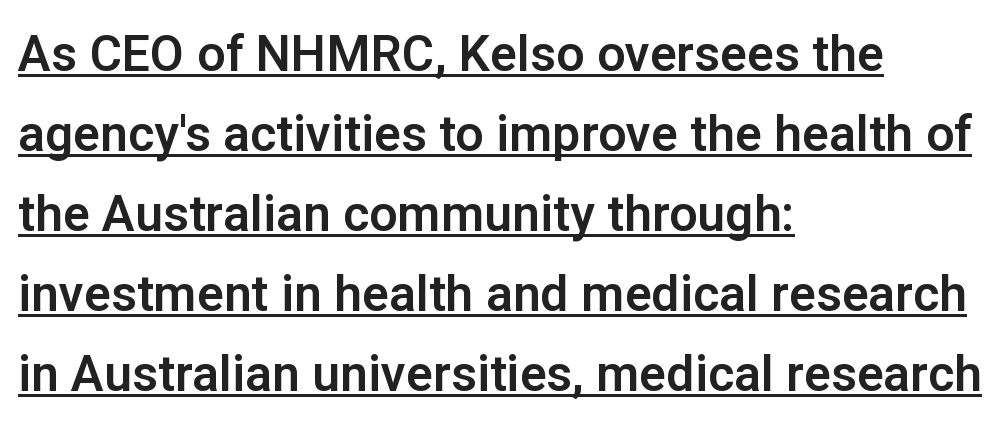
{"serif": "no", "italic": "no", "width": "normal", "stroke_contrast": "low", "x_height": "medium", "monospaced": "no", "underline": "yes", "align": "left", "line_spacing": "normal", "line_spacing_ratio": 1.6, "letter_spacing": "normal", "letter_spacing_em": 0.0, "glyph_px": 50}
